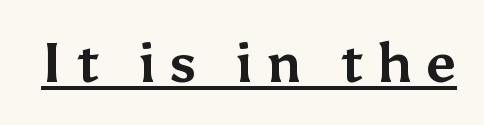
It's the straight-up-and-down kind of type. Quick note: underline on. Looks like regular typesetting: each glyph gets only the width it needs. Pretty heavy lettering here — definitely bold. What kind of face is this? One without serifs — a sans.
